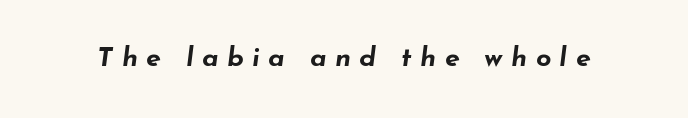
Q: Is the text bold? A: Yes.
Q: Is the text italic (slanted)? A: Yes, it leans right by about 7 degrees.
Q: Is the text underlined? A: No.
Q: Is the spacing between letters normal or unusually wide? A: Unusually wide.
